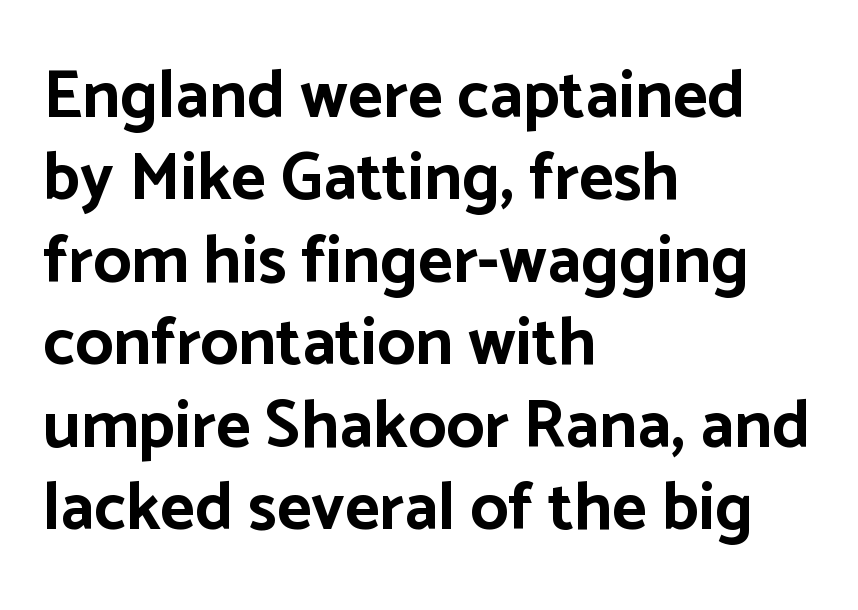
The image shows 67 px bold sans-serif type, upright; set left-aligned, line spacing 1.23x, normal letter spacing, not underlined; low stroke contrast and a medium x-height.
